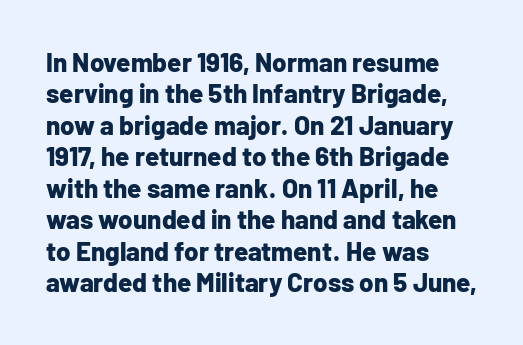
{"italic": "no", "bold": "yes", "underline": "no", "align": "left", "line_spacing_ratio": 1.21, "letter_spacing": "normal", "letter_spacing_em": 0.0, "glyph_px": 26}
